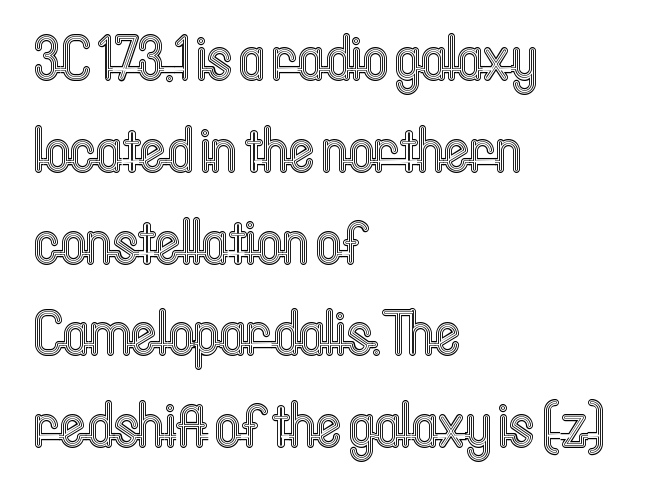
Varying glyph widths throughout — classic text-font behaviour. A typesetter would call this leading conventional body-copy spacing. Line starts are locked; line ends wander. Glyph-to-glyph distance matches everyday printed text.
